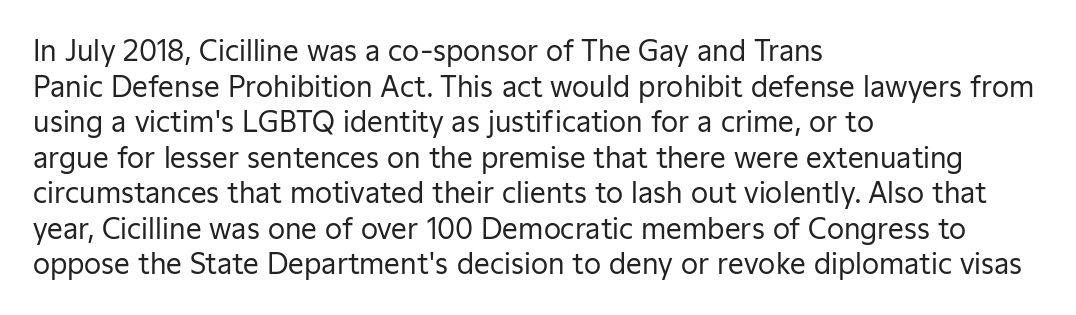
If you drew a ruler down the left edge, every line would touch it. The glyphs in this specimen are sans serif. Every character sits straight up, as roman type does. The gap between lines stays unmarked. Between one letter and the next there's only the usual sliver of space. Is this a fixed-width face? No — the glyphs have proportional, varying widths.
